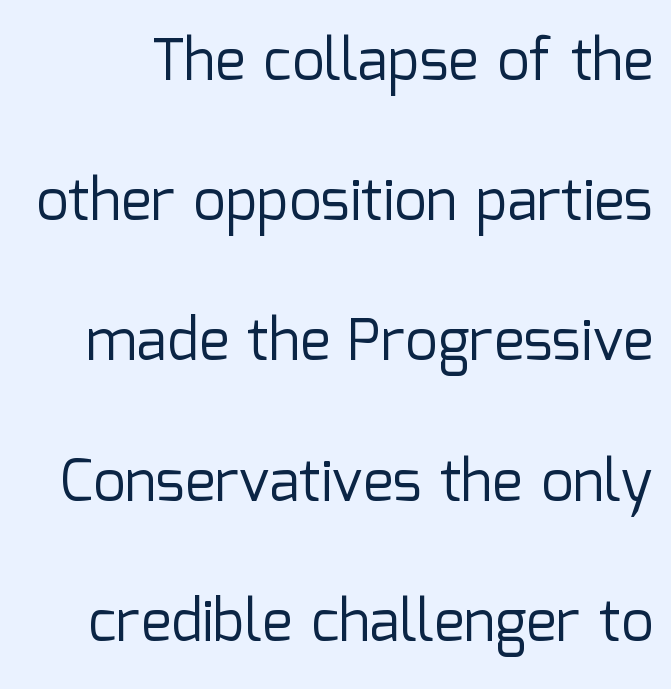
Q: Is the text bold? A: No.
Q: Is the text italic (slanted)? A: No, it is upright.
Q: Is the typeface a serif or a sans-serif typeface? A: Sans-serif.
Q: Is the text underlined? A: No.
Q: Is the spacing between letters normal or unusually wide? A: Normal.
Q: Is the spacing between lines tight, normal or loose? A: Loose.
Q: Width (condensed, normal, or wide)? A: Normal.
Q: Stroke contrast? A: Low.
Q: x-height? A: Medium.
Q: Monospaced? A: No.
